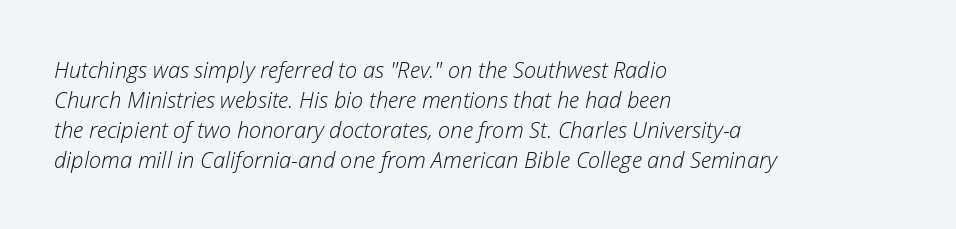
Teacher's note: observe the even left margin — that is flush-left alignment. It's the slanting kind of type. A normal amount of white space separates one row of letters from the next. The rendering keeps characters at their native spacing.
